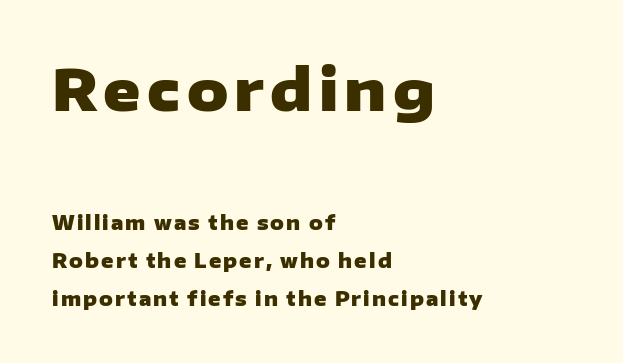
{"serif": "no", "italic": "no", "bold": "yes", "weight": "heavy", "width": "wide", "stroke_contrast": "low", "x_height": "medium", "monospaced": "no", "underline": "no", "align": "left", "line_spacing": "loose", "line_spacing_ratio": 1.98, "larger_block": "first", "size_ratio": 3.0, "glyph_px": 57}
